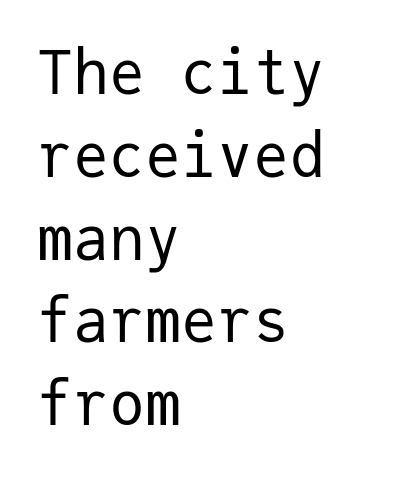
Line starts are locked; line ends wander. In terms of posture, this sample is upright. Look at the bottom of the vertical strokes: they stop flat, with no serifs. The gaps between neighbouring characters are ordinary and unremarkable. Note the uniform advance width — an 'i' takes as much space as an 'm'.
